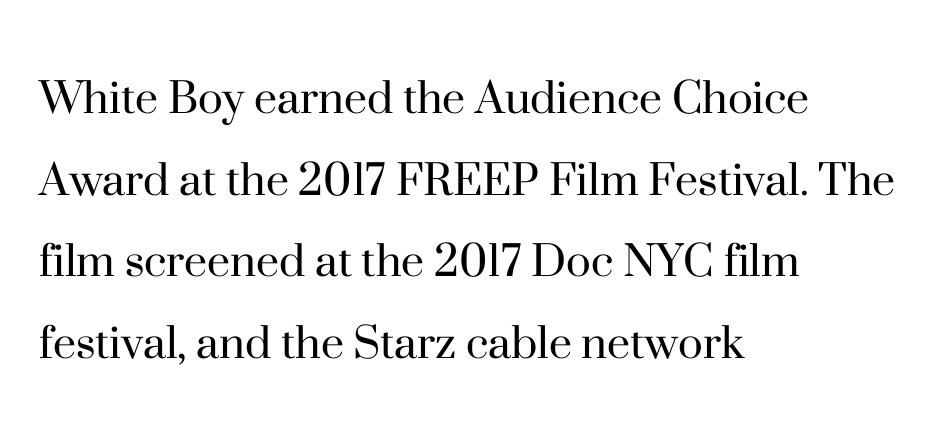
The image shows 52 px regular-weight serif type, upright; set left-aligned, normal line spacing (1.57x), normal letter spacing, not underlined; high stroke contrast and a small x-height.
